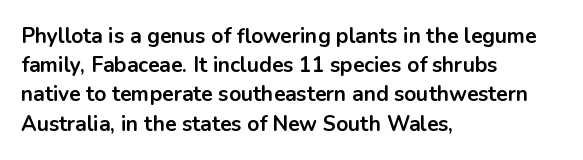
Q: Is the text bold? A: Yes.
Q: Is the text italic (slanted)? A: No, it is upright.
Q: Is the text underlined? A: No.
Q: How is the paragraph aligned? A: Left-aligned.
Q: Is the spacing between letters normal or unusually wide? A: Normal.
Q: Is the spacing between lines tight, normal or loose? A: Normal.
